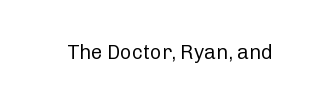
Posture: upright roman. Short note: letters normally spaced. The weight would be labelled regular, book, light, or lighter still. Lines of text with bare space underneath.
